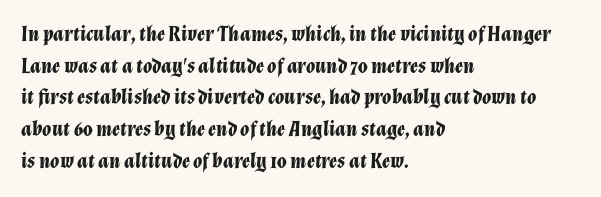
Posture: slanted. A typesetter would call this leading conventional body-copy spacing. Characters follow at the spacing the type designer built in. The face used here has the dense, thick strokes of a bold. The string is rendered with underlining switched off.
